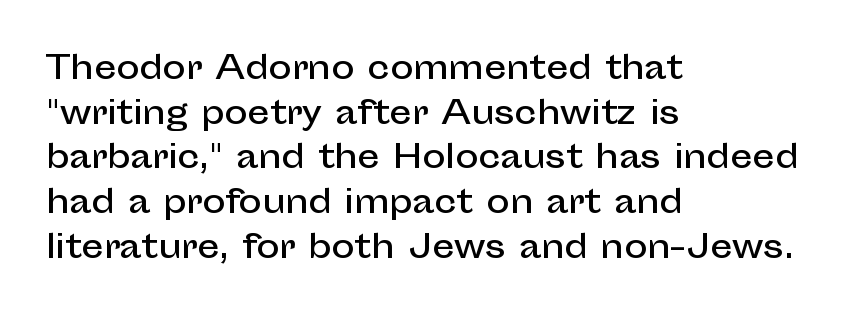
Each word holds together tightly as a unit, with standard inter-letter gaps. The face used here is proportionally spaced, like ordinary book or web type. The typesetter chose a ragged-right arrangement here. The designer left line spacing at the default. Type without underlining.
